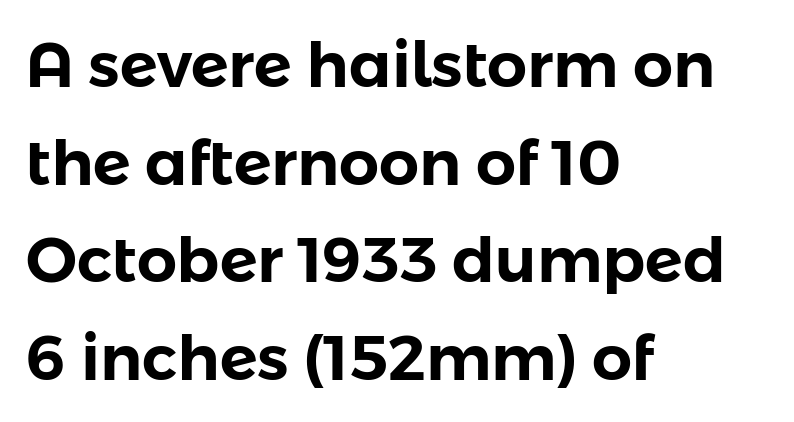
{"serif": "no", "italic": "no", "width": "normal", "stroke_contrast": "low", "x_height": "medium", "monospaced": "no", "underline": "no", "align": "left", "line_spacing": "normal", "line_spacing_ratio": 1.55, "letter_spacing": "normal", "letter_spacing_em": 0.0, "glyph_px": 63}
